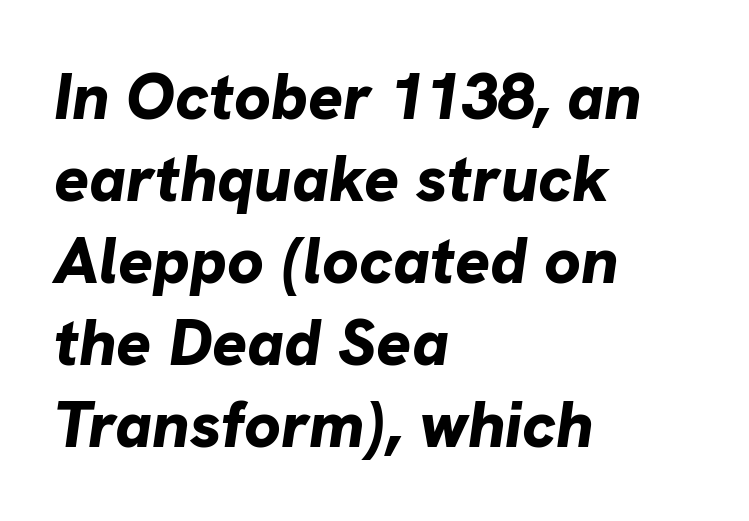
Q: Is the text bold? A: Yes.
Q: Is the text italic (slanted)? A: Yes, it leans right by about 8 degrees.
Q: Is the text underlined? A: No.
Q: How is the paragraph aligned? A: Left-aligned.
Q: Is the spacing between letters normal or unusually wide? A: Normal.
Q: Is the spacing between lines tight, normal or loose? A: Normal.
Q: Width (condensed, normal, or wide)? A: Normal.
Q: Stroke contrast? A: Low.
Q: x-height? A: Medium.
Q: Monospaced? A: No.
